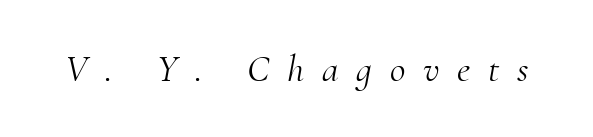
The image shows 38 px light serif type, italic (leaning right); set unusually wide letter spacing (+0.47 em), not underlined; medium stroke contrast and a small x-height.
